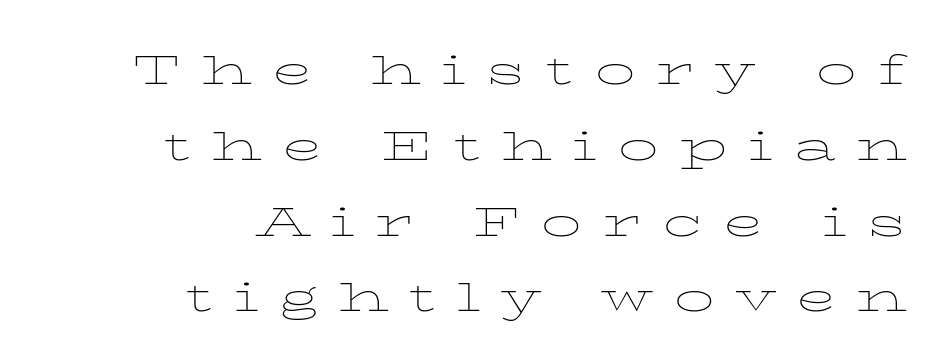
{"italic": "no", "bold": "no", "weight": "thin", "width": "wide", "stroke_contrast": "low", "x_height": "medium", "monospaced": "no", "underline": "no", "align": "right", "line_spacing": "normal", "line_spacing_ratio": 1.43, "letter_spacing": "wide", "letter_spacing_em": 0.38, "glyph_px": 53}
